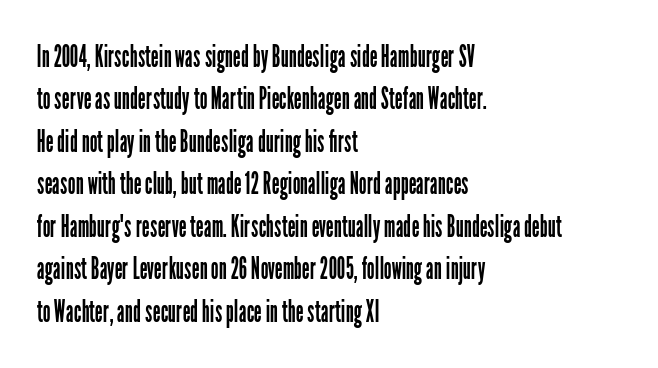
This rendering uses left alignment, leaving the right contour irregular. Character widths vary here, with narrow letters taking less room than wide ones. The specimen reads as upright at a glance. The letters carry no serifs — their stems end cleanly without finishing strokes.
